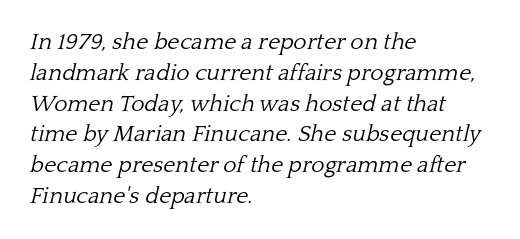
Q: Is the text bold? A: No.
Q: Is the text italic (slanted)? A: Yes, it leans right by about 13 degrees.
Q: Is the text underlined? A: No.
Q: How is the paragraph aligned? A: Left-aligned.
Q: Is the spacing between letters normal or unusually wide? A: Normal.
Q: Is the spacing between lines tight, normal or loose? A: Normal.
